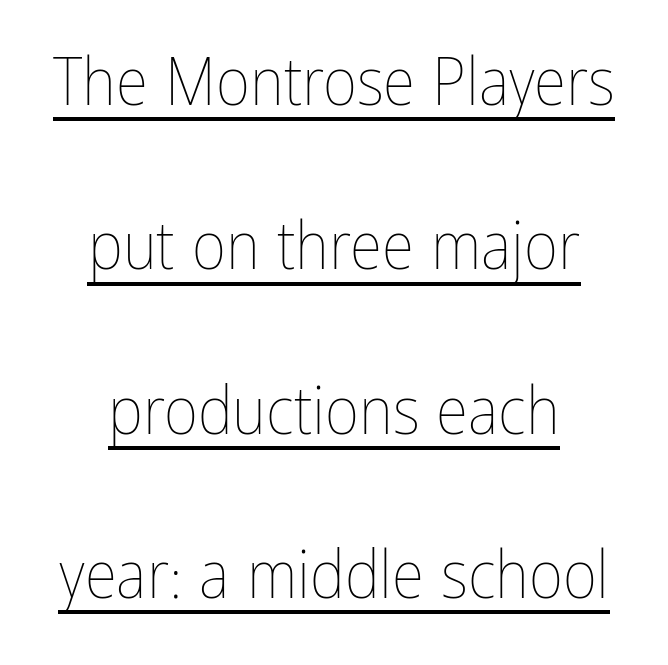
Q: Is the text bold? A: No.
Q: Is the text italic (slanted)? A: No, it is upright.
Q: Is the text underlined? A: Yes.
Q: How is the paragraph aligned? A: Centered.
Q: Is the spacing between letters normal or unusually wide? A: Normal.
Q: Is the spacing between lines tight, normal or loose? A: Loose.
Q: Width (condensed, normal, or wide)? A: Condensed.
Q: Stroke contrast? A: Low.
Q: x-height? A: Medium.
Q: Monospaced? A: No.
